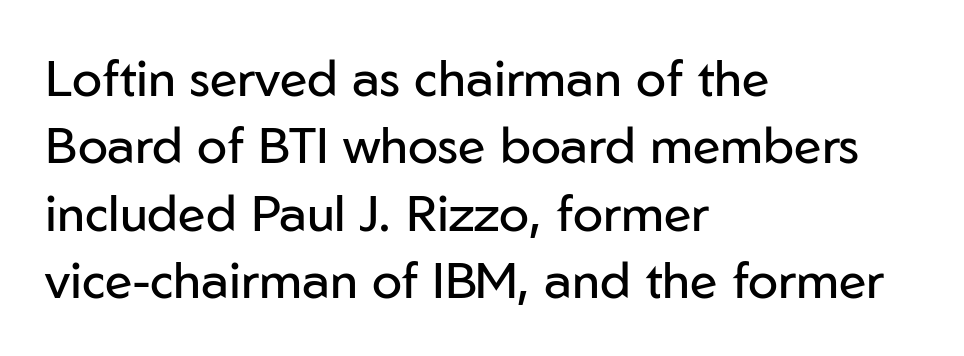
The rendering uses natural spacing where letterforms have individual widths. Heaviness? Minimal to ordinary, like unemphasized prose. Descender tails drop into unmarked territory. Nothing unusual about the tracking: characters are spaced as the font intends.
